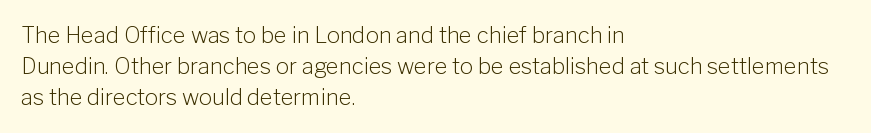
Q: Is the text bold? A: No.
Q: Is the text italic (slanted)? A: No, it is upright.
Q: Is the text underlined? A: No.
Q: How is the paragraph aligned? A: Left-aligned.
Q: Is the spacing between letters normal or unusually wide? A: Normal.
Q: Is the spacing between lines tight, normal or loose? A: Normal.
